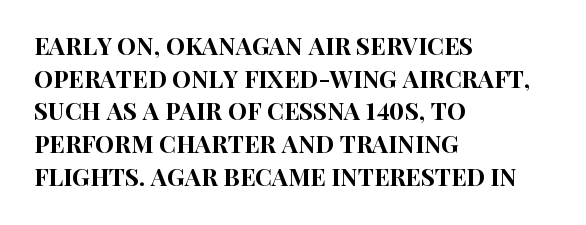
{"italic": "no", "underline": "no", "align": "left", "line_spacing": "normal", "line_spacing_ratio": 1.36, "letter_spacing": "normal", "letter_spacing_em": 0.0, "glyph_px": 24}
